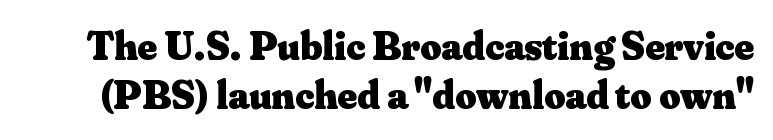
The image shows 41 px heavy serif type, upright; set line spacing 1.2x, normal letter spacing, not underlined; medium stroke contrast and a small x-height.
